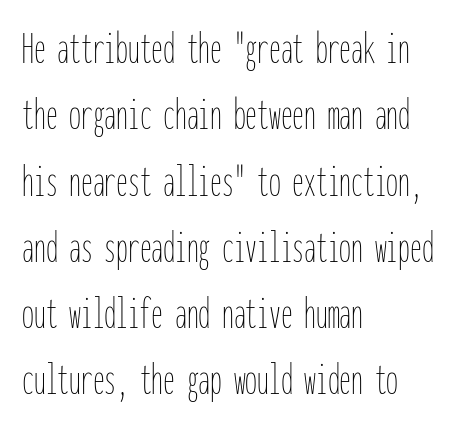
Q: Is the text bold? A: No.
Q: Is the text italic (slanted)? A: No, it is upright.
Q: Is the text underlined? A: No.
Q: How is the paragraph aligned? A: Left-aligned.
Q: Is the spacing between letters normal or unusually wide? A: Normal.
Q: Is the spacing between lines tight, normal or loose? A: Normal.
Q: Width (condensed, normal, or wide)? A: Condensed.
Q: Stroke contrast? A: Low.
Q: x-height? A: Medium.
Q: Monospaced? A: Yes.
